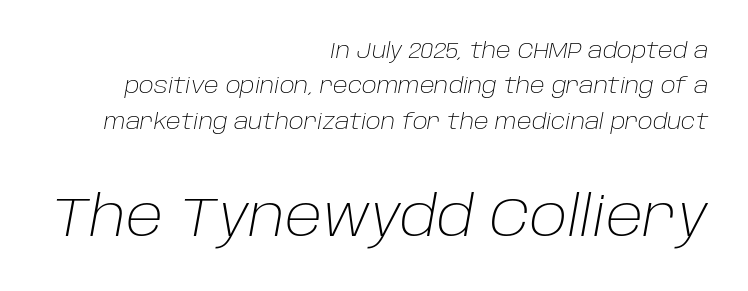
A normal amount of white space separates one row of letters from the next. The letters sit at their default tracking, neither squeezed nor spread. Spacing verdict: proportional, widths tailored to each character. Vertical stems look standard width or narrower in stroke.
